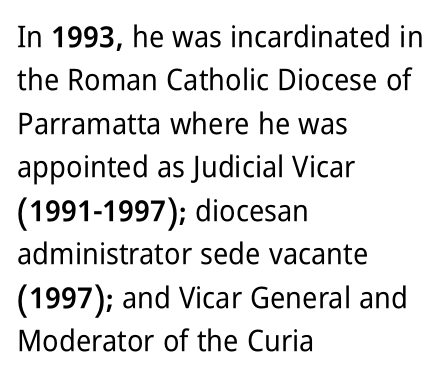
{"serif": "no", "italic": "no", "width": "condensed", "stroke_contrast": "low", "x_height": "medium", "monospaced": "no", "underline": "no", "align": "left", "line_spacing": "normal", "line_spacing_ratio": 1.45, "letter_spacing": "normal", "letter_spacing_em": 0.0, "glyph_px": 30}
